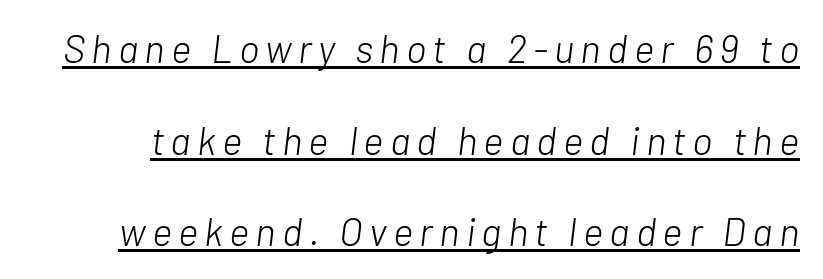
Leading is clearly above the norm, producing a sparse column. Rendered with sloped, italic letterforms. The rendering uses the underline text-decoration. Note the varied advance widths — an 'i' is clearly narrower than an 'm'. Weight class: somewhere from thin through regular.
